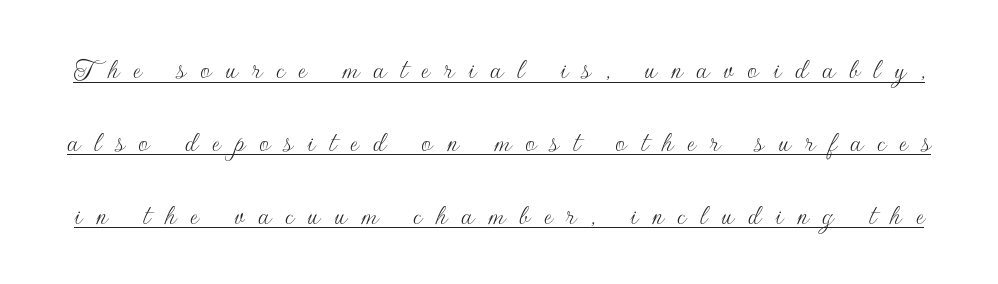
Q: Is the text bold? A: No.
Q: Is the text italic (slanted)? A: Yes.
Q: Is the typeface a serif or a sans-serif typeface? A: Sans-serif.
Q: Is the text underlined? A: Yes.
Q: Is the spacing between letters normal or unusually wide? A: Unusually wide.
Q: Is the spacing between lines tight, normal or loose? A: Loose.
Q: Width (condensed, normal, or wide)? A: Normal.
Q: Stroke contrast? A: Low.
Q: x-height? A: Small.
Q: Monospaced? A: No.
